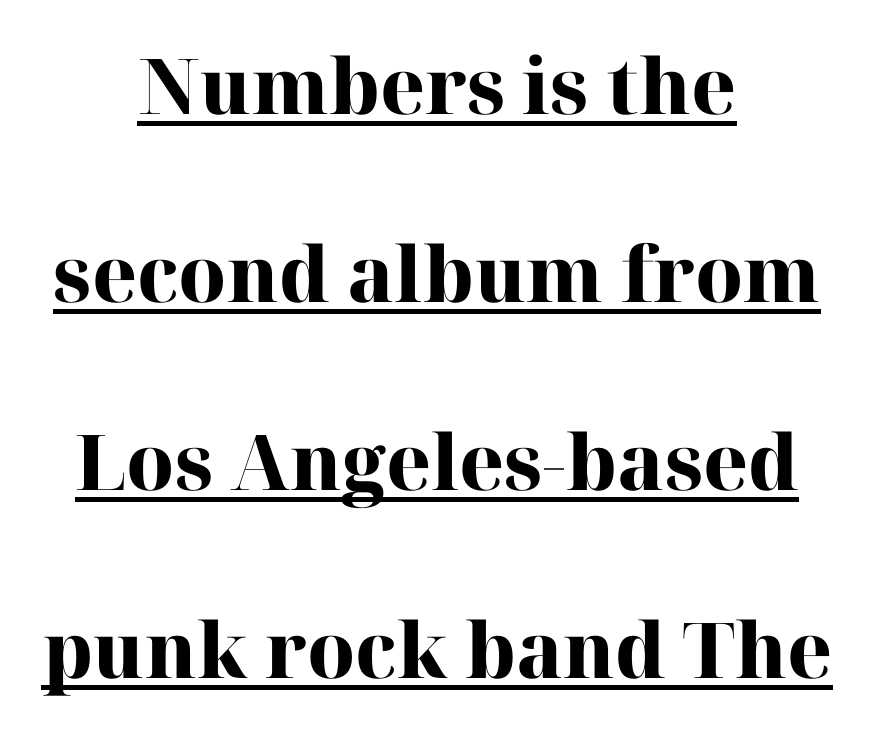
{"serif": "yes", "italic": "no", "bold": "yes", "weight": "heavy", "width": "normal", "stroke_contrast": "high", "x_height": "medium", "monospaced": "no", "underline": "yes", "align": "center", "line_spacing": "loose", "line_spacing_ratio": 2.44, "letter_spacing": "normal", "letter_spacing_em": 0.0, "glyph_px": 77}
